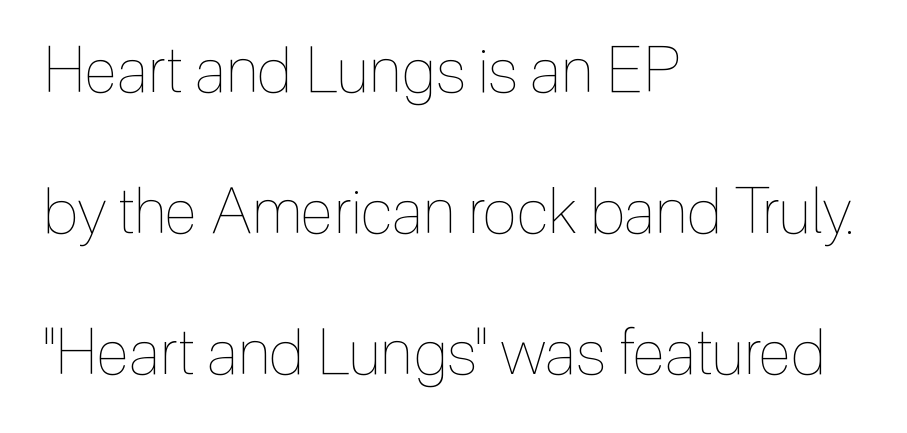
Q: Is the text bold? A: No.
Q: Is the text italic (slanted)? A: No, it is upright.
Q: Is the text underlined? A: No.
Q: How is the paragraph aligned? A: Left-aligned.
Q: Is the spacing between letters normal or unusually wide? A: Normal.
Q: Is the spacing between lines tight, normal or loose? A: Loose.
Q: Width (condensed, normal, or wide)? A: Condensed.
Q: x-height? A: Medium.
Q: Monospaced? A: No.
